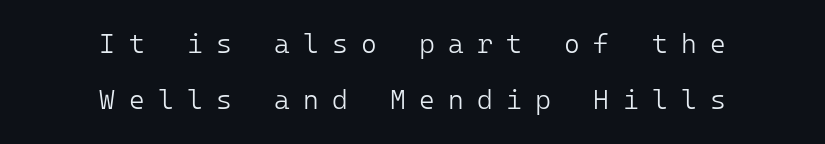
Q: Is the text bold? A: No.
Q: Is the text italic (slanted)? A: No, it is upright.
Q: Is the text underlined? A: No.
Q: How is the paragraph aligned? A: Centered.
Q: Is the spacing between letters normal or unusually wide? A: Unusually wide.
Q: Is the spacing between lines tight, normal or loose? A: Loose.
